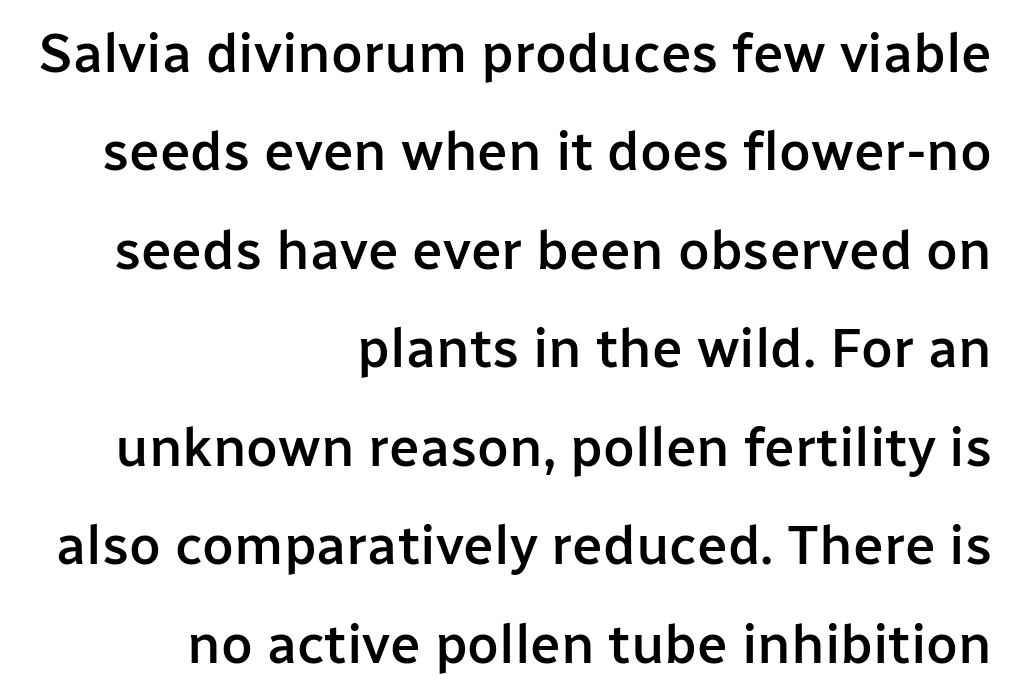
The image shows 55 px semibold sans-serif type, upright; set right-aligned, line spacing 1.79x, normal letter spacing, not underlined; low stroke contrast and a medium x-height.
